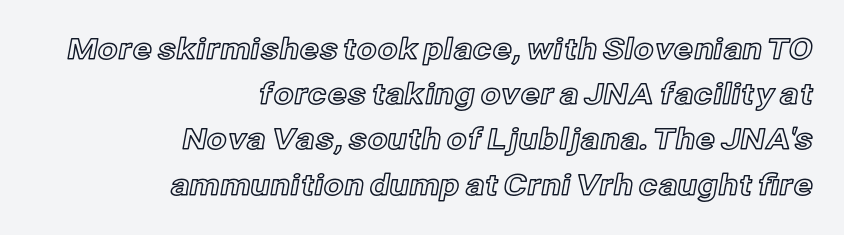
The image shows 29 px text type; set right-aligned, normal line spacing (1.56x), normal letter spacing, not underlined; a medium x-height.
